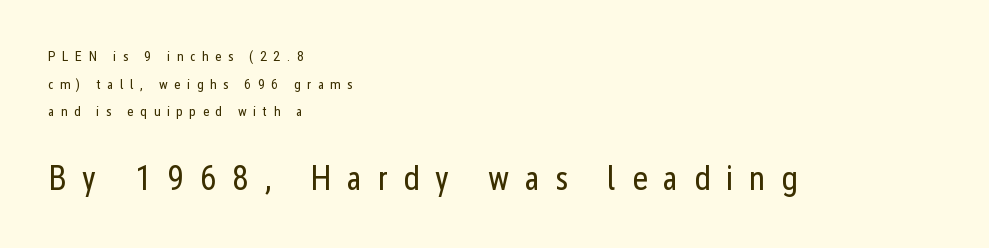
The image shows 34 px regular-weight, condensed sans-serif type, upright; set left-aligned, loose line spacing (1.98x), unusually wide letter spacing (+0.46 em), not underlined; the second (bottom) block is 2.43x larger; low stroke contrast and a medium x-height.
